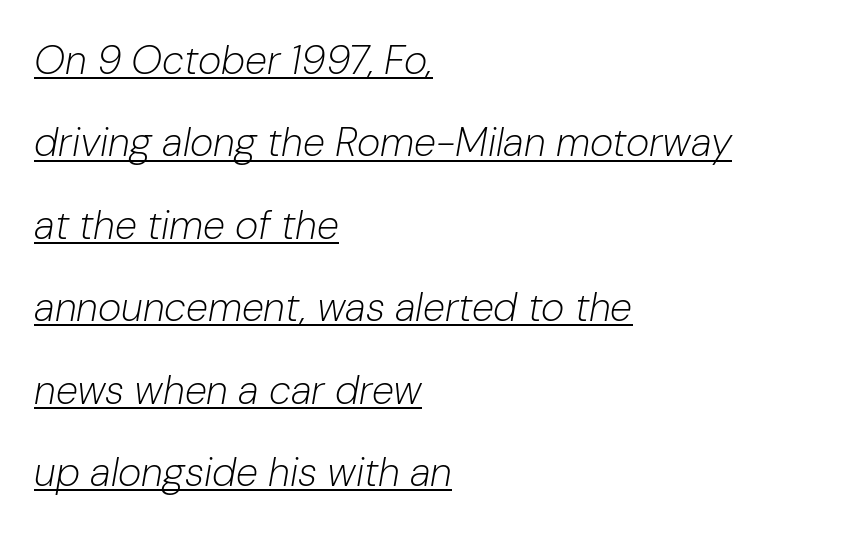
{"italic": "yes", "lean": "right", "slant_degrees": 10, "bold": "no", "weight": "light", "width": "normal", "stroke_contrast": "low", "x_height": "medium", "monospaced": "no", "underline": "yes", "align": "left", "line_spacing": "loose", "line_spacing_ratio": 2.06, "letter_spacing": "normal", "letter_spacing_em": 0.0, "glyph_px": 40}
